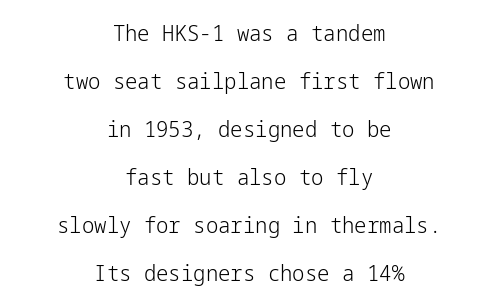
The line texture is even and compact thanks to regular tracking. Underlining? Definitely not there. Teacher's note: observe the equal gaps on both sides — that is centered alignment. These glyphs show unthickened strokes, regular width or finer. This is roman type, the default non-slanted kind. Vertical spacing — loose.
